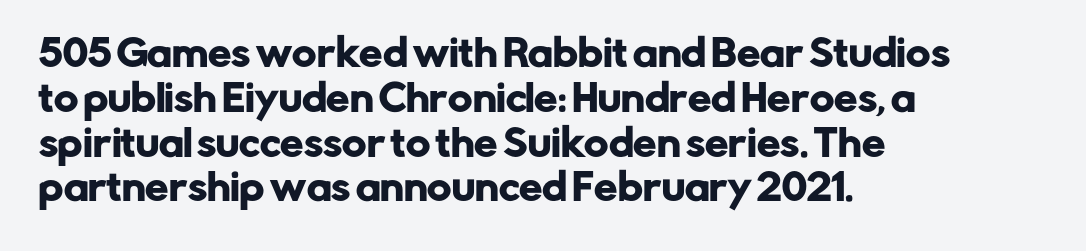
{"serif": "no", "italic": "no", "width": "normal", "stroke_contrast": "low", "x_height": "medium", "monospaced": "no", "underline": "no", "align": "left", "line_spacing_ratio": 1.21, "letter_spacing": "normal", "letter_spacing_em": 0.0, "glyph_px": 37}
